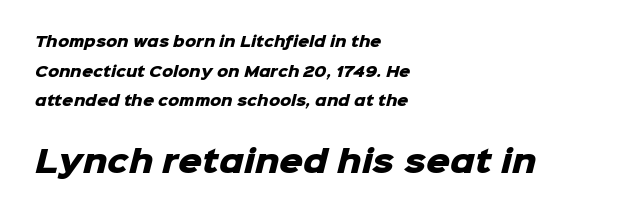
Q: Is the text bold? A: Yes.
Q: Is the typeface a serif or a sans-serif typeface? A: Sans-serif.
Q: Is the text underlined? A: No.
Q: How is the paragraph aligned? A: Left-aligned.
Q: Is the spacing between letters normal or unusually wide? A: Normal.
Q: Is the spacing between lines tight, normal or loose? A: Loose.
Q: Which block of text is set in a larger size, the first (top) or the second (bottom)? A: The second (bottom) one.
Q: Width (condensed, normal, or wide)? A: Normal.
Q: Stroke contrast? A: Low.
Q: x-height? A: Medium.
Q: Monospaced? A: No.
